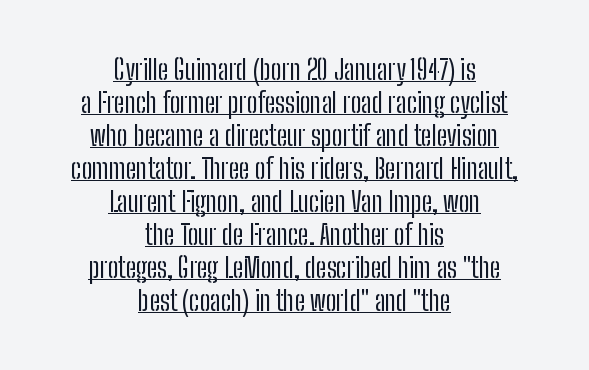
{"italic": "no", "bold": "no", "underline": "yes", "align": "center", "line_spacing_ratio": 1.22, "letter_spacing": "normal", "letter_spacing_em": 0.0, "glyph_px": 27}
